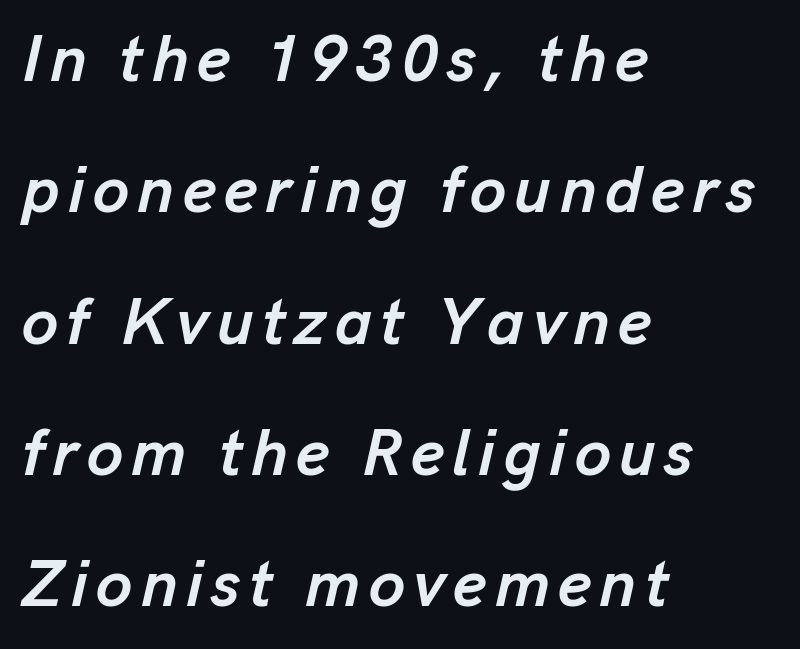
{"italic": "yes", "lean": "right", "slant_degrees": 13, "bold": "yes", "weight": "semibold", "width": "normal", "stroke_contrast": "low", "x_height": "medium", "monospaced": "no", "underline": "no", "align": "left", "line_spacing": "loose", "line_spacing_ratio": 2.02, "glyph_px": 65}
